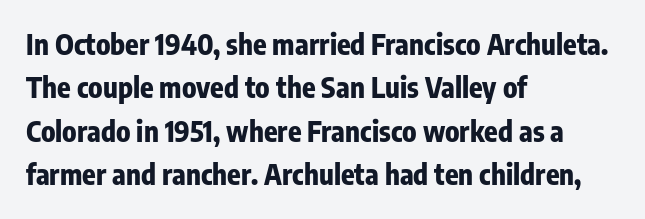
The image shows 28 px bold, condensed sans-serif type, upright; set left-aligned, normal line spacing (1.55x), normal letter spacing, not underlined; low stroke contrast and a medium x-height.
